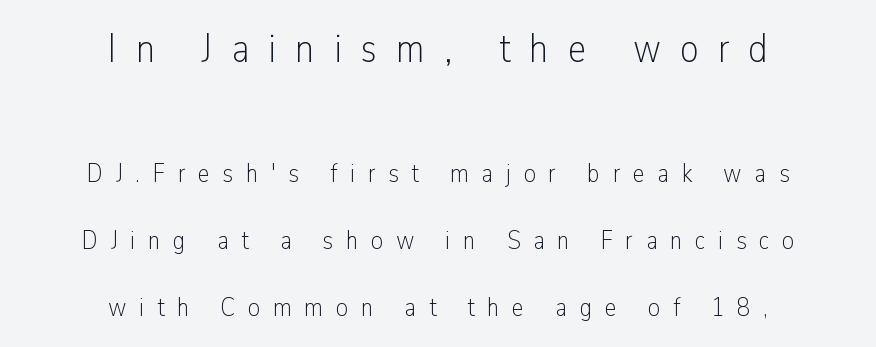
The image shows 41 px light, condensed sans-serif type, upright; set centered, loose line spacing (2.48x), unusually wide letter spacing (+0.47 em), not underlined; the first (top) block is 1.52x larger; low stroke contrast and a medium x-height.
